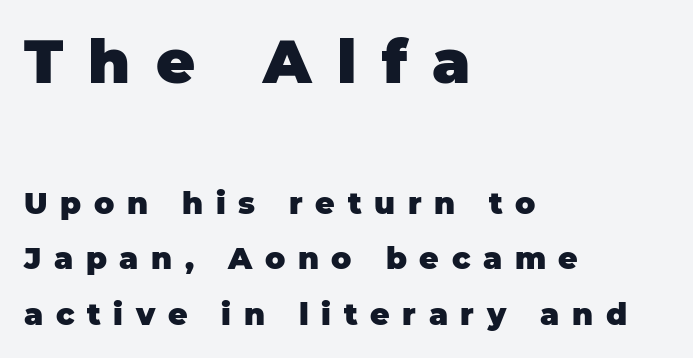
The image shows 60 px heavy sans-serif type, upright; set left-aligned, line spacing 1.86x, unusually wide letter spacing (+0.42 em), not underlined; the first (top) block is 2.0x larger; low stroke contrast and a large x-height.
